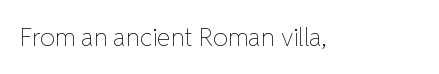
The image shows 25 px text type, upright; set normal letter spacing, not underlined.
